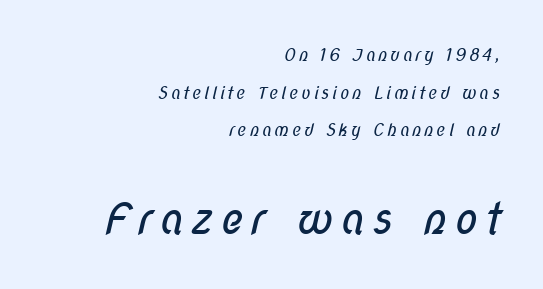
Note the varied advance widths — an 'i' is clearly narrower than an 'm'. Any mark beneath the type? The region is blank. Loosely led — the rows are spread out. The letterforms sit at book weight or below. Block two is the big one; block one sits smaller above it. If you drew a ruler down the right edge, every line would touch it.
